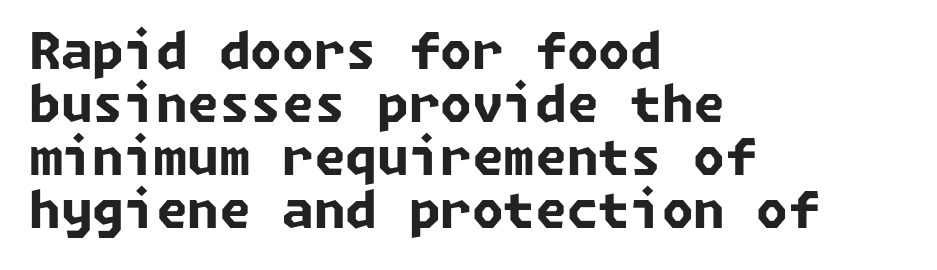
{"serif": "no", "bold": "yes", "weight": "bold", "width": "normal", "stroke_contrast": "low", "x_height": "medium", "underline": "no", "align": "left", "line_spacing": "tight", "line_spacing_ratio": 1.04, "letter_spacing": "normal", "letter_spacing_em": 0.0, "glyph_px": 51}
